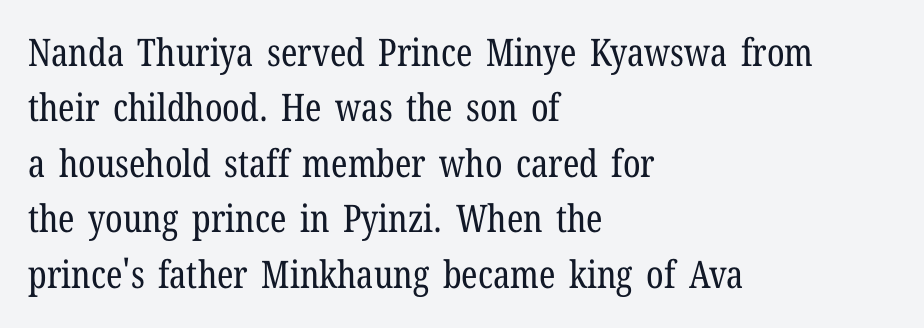
The image shows 38 px regular-weight, condensed serif type, upright; set left-aligned, normal line spacing (1.46x), normal letter spacing, not underlined; low stroke contrast and a medium x-height.
